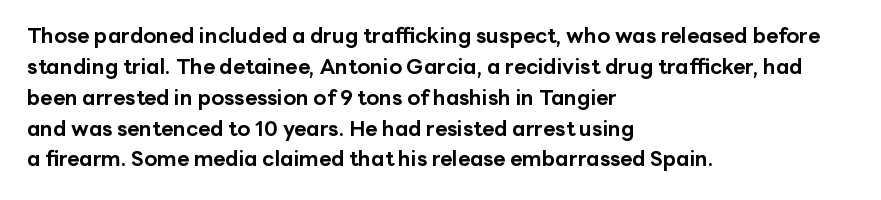
{"italic": "no", "bold": "yes", "underline": "no", "align": "left", "line_spacing": "normal", "line_spacing_ratio": 1.47, "letter_spacing": "normal", "letter_spacing_em": 0.0, "glyph_px": 21}
